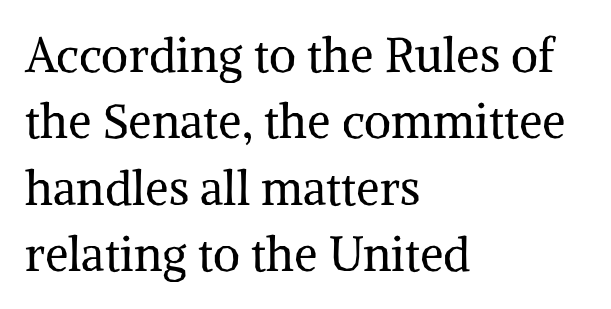
{"serif": "yes", "italic": "no", "bold": "no", "weight": "regular", "width": "normal", "stroke_contrast": "medium", "x_height": "medium", "monospaced": "no", "underline": "no", "align": "left", "line_spacing": "normal", "line_spacing_ratio": 1.41, "letter_spacing": "normal", "letter_spacing_em": 0.0, "glyph_px": 47}
